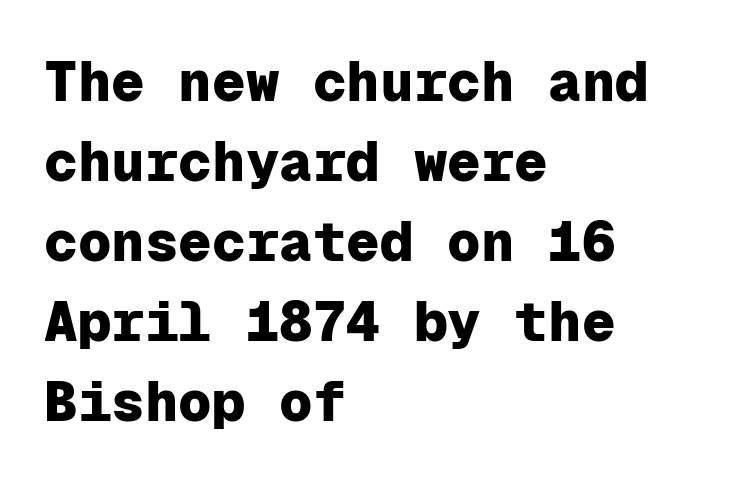
{"serif": "no", "italic": "no", "bold": "yes", "weight": "heavy", "width": "normal", "stroke_contrast": "low", "x_height": "medium", "monospaced": "yes", "underline": "no", "align": "left", "line_spacing": "normal", "line_spacing_ratio": 1.43, "letter_spacing": "normal", "letter_spacing_em": 0.0, "glyph_px": 56}
